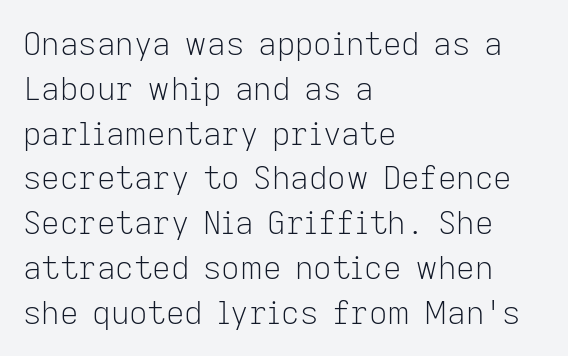
These lines are rendered in a variable-pitch font. Spacing between characters is what you'd get straight out of the box. The weight would be labelled regular, book, light, or lighter still. The specimen reads as upright at a glance. Bare-footed words on every line.
